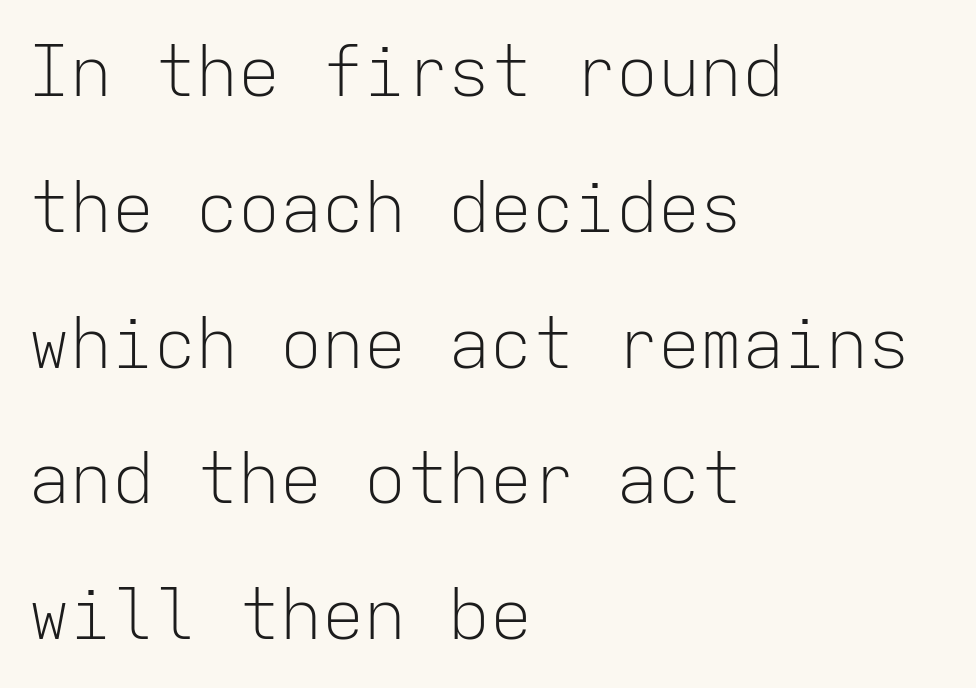
Has an underline been added? It has not. The passage shown is typeset with a sans-serif family. The face used here is monospaced, like something from a code editor. Characters remain perfectly vertical along every line. Notice the wide empty band between every row — that's loose leading. No extra ink here — the face is not bold.
